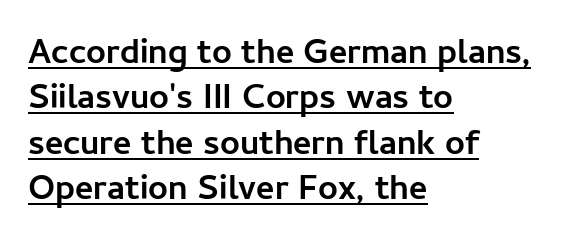
The image shows 35 px semibold sans-serif type, upright; set left-aligned, normal line spacing (1.3x), normal letter spacing, underlined; low stroke contrast and a medium x-height.
